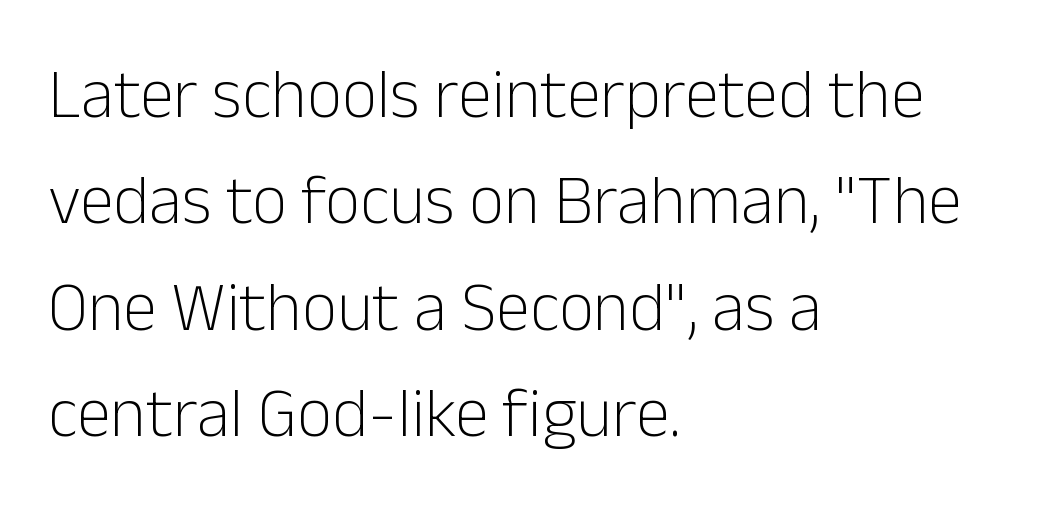
The image shows 69 px light sans-serif type, upright; set left-aligned, normal line spacing (1.54x), normal letter spacing, not underlined; low stroke contrast and a medium x-height.
